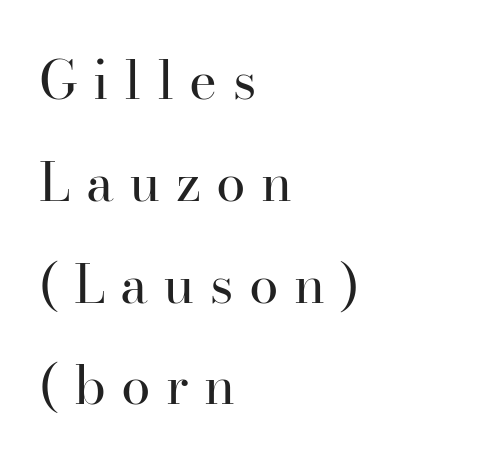
{"serif": "yes", "italic": "no", "bold": "no", "weight": "regular", "width": "normal", "stroke_contrast": "high", "x_height": "small", "monospaced": "no", "underline": "no", "align": "left", "line_spacing": "loose", "line_spacing_ratio": 1.92, "letter_spacing": "wide", "letter_spacing_em": 0.29, "glyph_px": 53}
